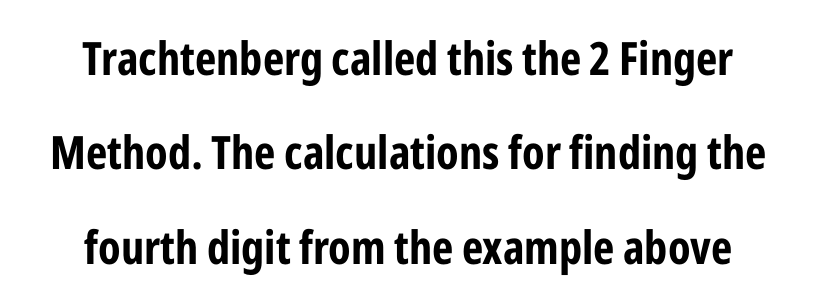
Interline gaps are noticeably wide in this sample. Nope, no serifs anywhere on these letters. How heavy is the stroke? Heavy — this is a bold. Spacing between characters is what you'd get straight out of the box.
